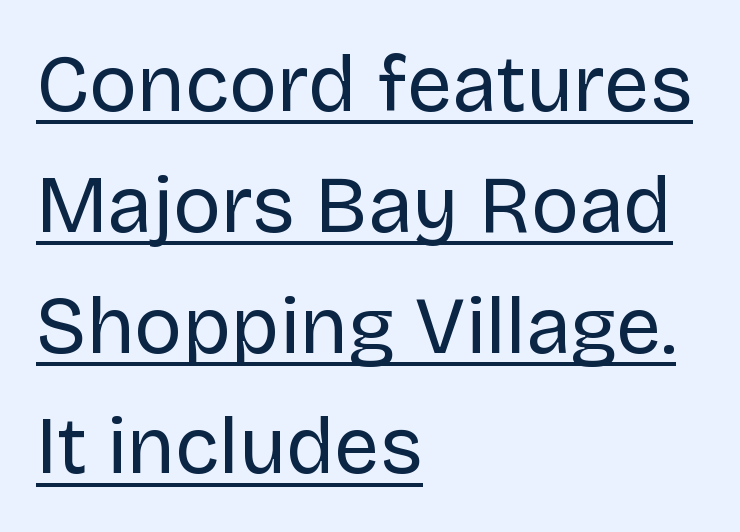
Q: Is the text bold? A: No.
Q: Is the text italic (slanted)? A: No, it is upright.
Q: Is the typeface a serif or a sans-serif typeface? A: Sans-serif.
Q: Is the text underlined? A: Yes.
Q: How is the paragraph aligned? A: Left-aligned.
Q: Is the spacing between letters normal or unusually wide? A: Normal.
Q: Is the spacing between lines tight, normal or loose? A: Normal.
Q: Width (condensed, normal, or wide)? A: Normal.
Q: Stroke contrast? A: Low.
Q: x-height? A: Large.
Q: Monospaced? A: No.
